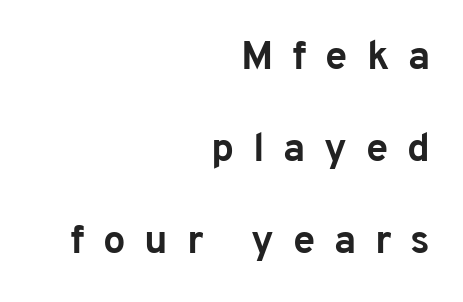
{"serif": "no", "italic": "no", "bold": "yes", "weight": "bold", "width": "normal", "stroke_contrast": "low", "x_height": "medium", "monospaced": "no", "underline": "no", "align": "right", "line_spacing": "loose", "line_spacing_ratio": 2.3, "letter_spacing": "wide", "letter_spacing_em": 0.47, "glyph_px": 40}
